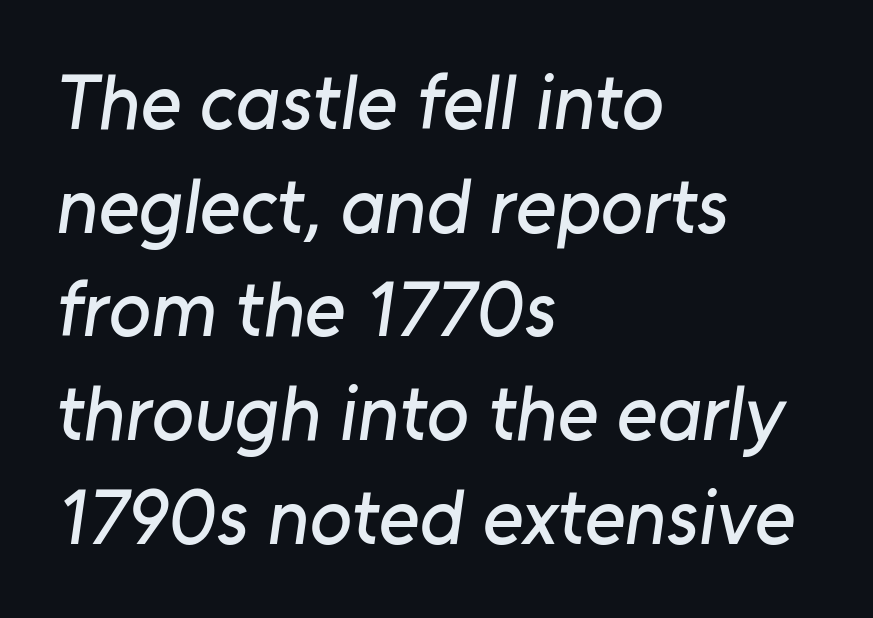
{"serif": "no", "width": "normal", "stroke_contrast": "low", "x_height": "medium", "monospaced": "no", "underline": "no", "align": "left", "line_spacing": "normal", "line_spacing_ratio": 1.33, "letter_spacing": "normal", "letter_spacing_em": 0.0, "glyph_px": 78}
